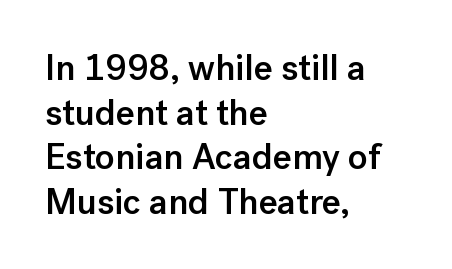
Serif or sans? Sans — the stroke terminals are bare. You could not count columns in this text — the font is proportionally spaced. No word sits above an underline. Compared with a centered layout, this one pins lines to the left instead. Firm but not heavy-handed strokes: this text is semibold.
